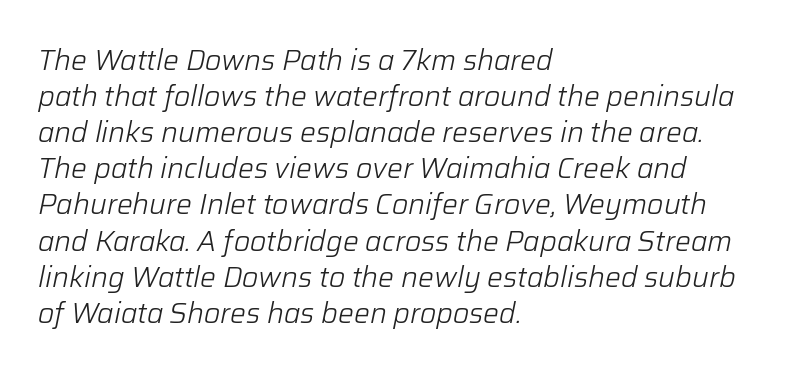
Q: Is the text bold? A: No.
Q: Is the text italic (slanted)? A: Yes, it leans right by about 12 degrees.
Q: Is the text underlined? A: No.
Q: How is the paragraph aligned? A: Left-aligned.
Q: Is the spacing between letters normal or unusually wide? A: Normal.
Q: Is the spacing between lines tight, normal or loose? A: Normal.
Q: Width (condensed, normal, or wide)? A: Normal.
Q: Stroke contrast? A: Low.
Q: x-height? A: Medium.
Q: Monospaced? A: No.
